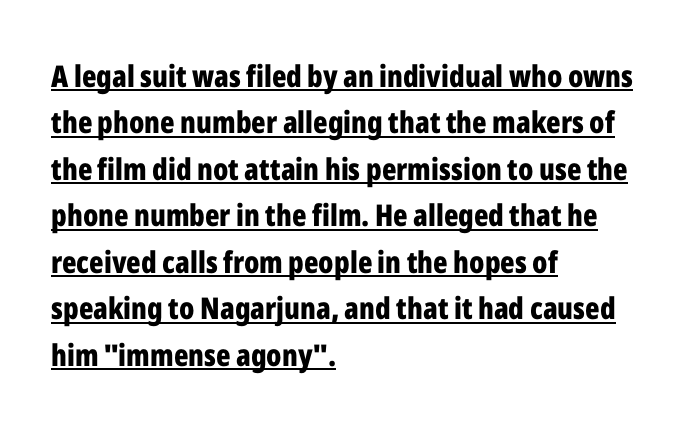
The image shows 30 px bold, condensed sans-serif type, upright; set left-aligned, normal line spacing (1.55x), normal letter spacing, underlined; low stroke contrast and a medium x-height.
